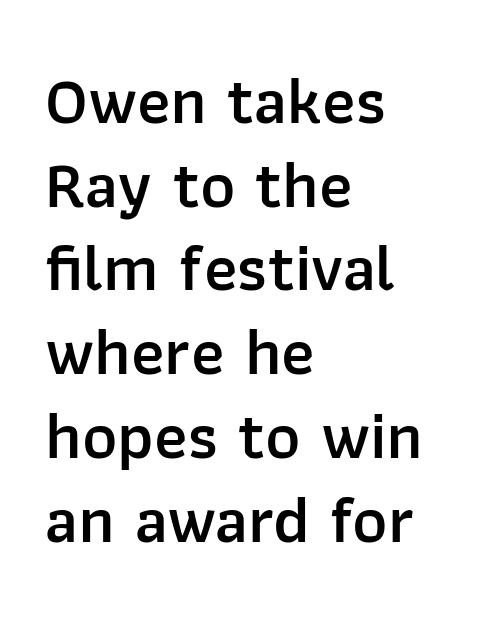
The image shows 67 px semibold sans-serif type, upright; set left-aligned, normal line spacing (1.25x), normal letter spacing, not underlined; low stroke contrast and a medium x-height.
